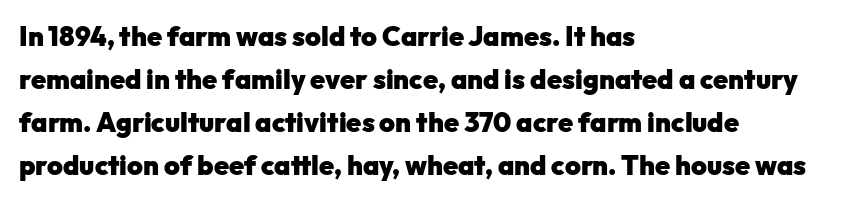
Q: Is the text bold? A: Yes.
Q: Is the text italic (slanted)? A: No, it is upright.
Q: Is the text underlined? A: No.
Q: How is the paragraph aligned? A: Left-aligned.
Q: Is the spacing between letters normal or unusually wide? A: Normal.
Q: Is the spacing between lines tight, normal or loose? A: Normal.
